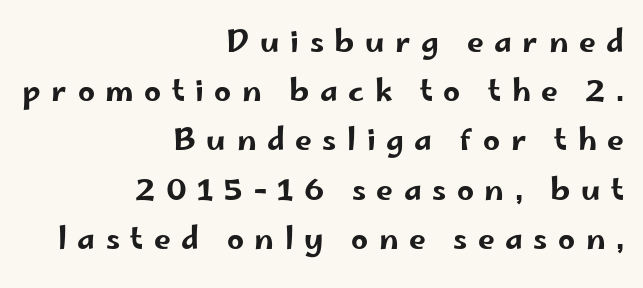
Just letters on the line, the space beneath them empty. Quick note: not italic, upright. Compared with typical paragraphs, the rows here are spaced about the same. Looks like regular typesetting: each glyph gets only the width it needs. A typesetter would label this face a sans. What stands out about the letter spacing? Its width — letters are far apart.
